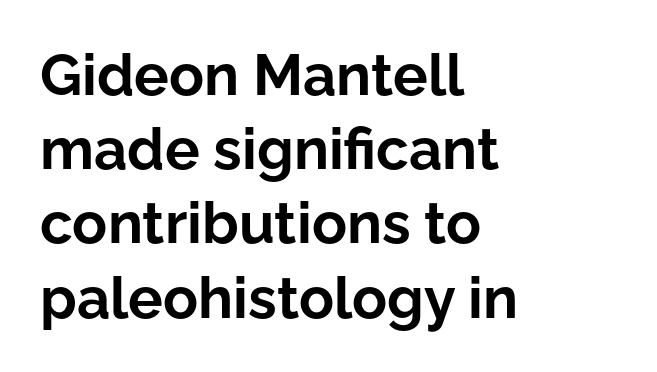
{"serif": "no", "italic": "no", "bold": "yes", "weight": "bold", "width": "normal", "stroke_contrast": "low", "x_height": "medium", "monospaced": "no", "underline": "no", "align": "left", "line_spacing": "normal", "line_spacing_ratio": 1.28, "letter_spacing": "normal", "letter_spacing_em": 0.0, "glyph_px": 58}
